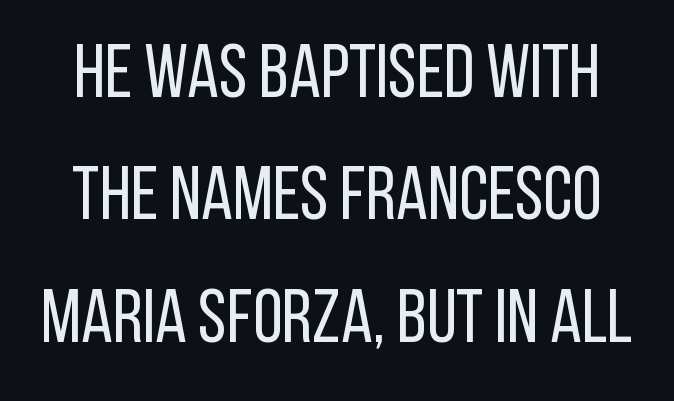
{"serif": "no", "italic": "no", "bold": "no", "weight": "regular", "width": "condensed", "stroke_contrast": "low", "x_height": "large", "monospaced": "no", "underline": "no", "line_spacing": "normal", "line_spacing_ratio": 1.61, "letter_spacing": "normal", "letter_spacing_em": 0.0, "glyph_px": 76}
